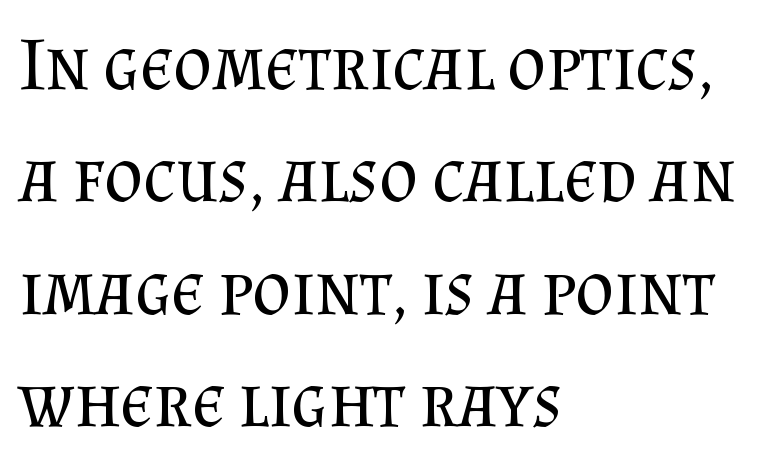
Q: Is the text bold? A: No.
Q: Is the text italic (slanted)? A: No, it is upright.
Q: Is the typeface a serif or a sans-serif typeface? A: Serif.
Q: Is the text underlined? A: No.
Q: How is the paragraph aligned? A: Left-aligned.
Q: Is the spacing between letters normal or unusually wide? A: Normal.
Q: Is the spacing between lines tight, normal or loose? A: Normal.
Q: Width (condensed, normal, or wide)? A: Normal.
Q: Stroke contrast? A: Medium.
Q: x-height? A: Small.
Q: Monospaced? A: No.
